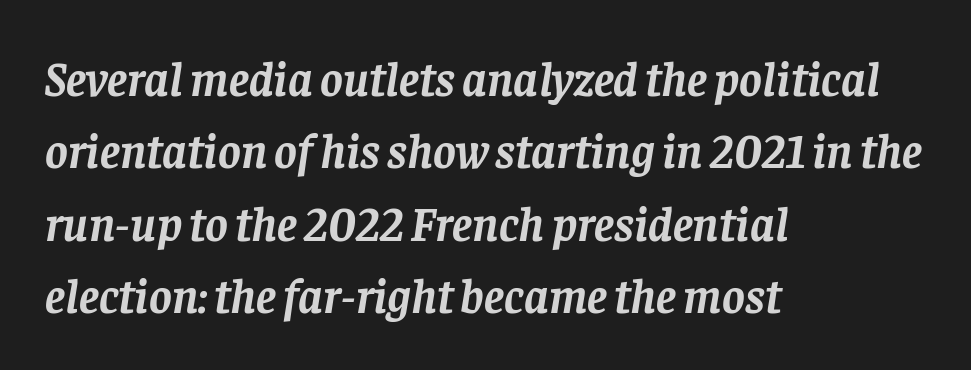
Q: Is the text bold? A: Yes.
Q: Is the text italic (slanted)? A: Yes, it leans right by about 8 degrees.
Q: Is the typeface a serif or a sans-serif typeface? A: Serif.
Q: Is the text underlined? A: No.
Q: How is the paragraph aligned? A: Left-aligned.
Q: Is the spacing between letters normal or unusually wide? A: Normal.
Q: Is the spacing between lines tight, normal or loose? A: Normal.
Q: Width (condensed, normal, or wide)? A: Normal.
Q: Stroke contrast? A: Low.
Q: x-height? A: Large.
Q: Monospaced? A: No.
